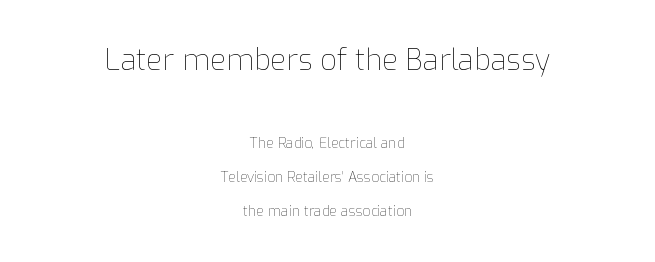
The image shows 29 px thin type, upright; set centered, loose line spacing (2.42x), normal letter spacing, not underlined; the first (top) block is 2.07x larger; low stroke contrast and a medium x-height.
